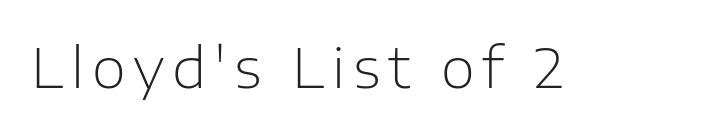
The image shows 55 px light sans-serif type, upright; set not underlined; low stroke contrast and a medium x-height.
